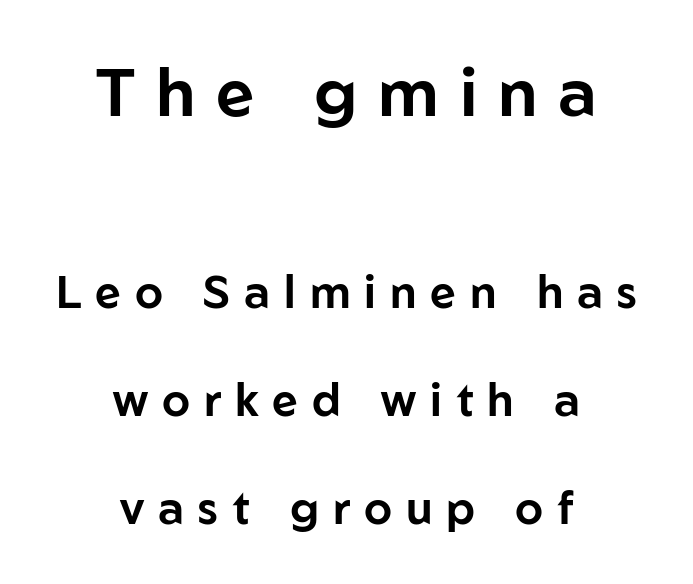
These lines stack symmetrically, like a column narrowing and widening about its center. Between these two stacked blocks, the higher one wins on size. The rendering inserts visible extra space after every character. Proportional: the letters do not fall into vertical columns.
